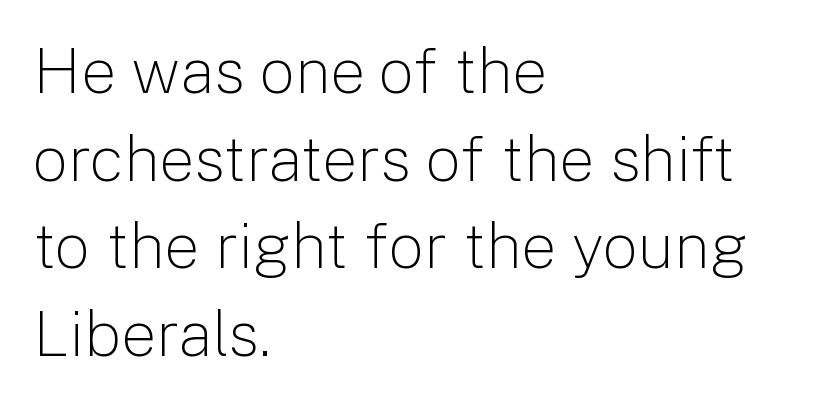
The image shows 63 px light sans-serif type, upright; set left-aligned, normal line spacing (1.39x), normal letter spacing, not underlined; low stroke contrast and a medium x-height.
